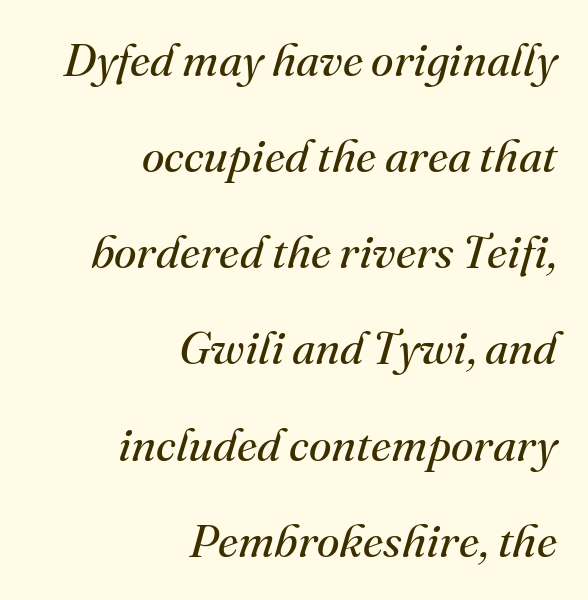
The image shows 46 px regular-weight serif type, italic (leaning right); set right-aligned, loose line spacing (2.09x), normal letter spacing, not underlined; medium stroke contrast and a small x-height.
